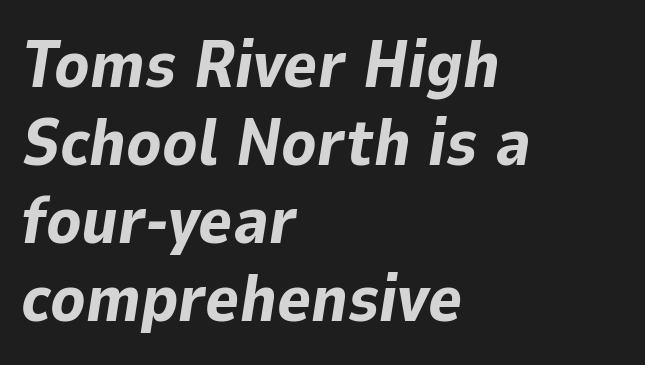
Q: Is the text bold? A: Yes.
Q: Is the text italic (slanted)? A: Yes, it leans right by about 9 degrees.
Q: Is the text underlined? A: No.
Q: How is the paragraph aligned? A: Left-aligned.
Q: Is the spacing between letters normal or unusually wide? A: Normal.
Q: Width (condensed, normal, or wide)? A: Normal.
Q: Stroke contrast? A: Low.
Q: x-height? A: Medium.
Q: Monospaced? A: No.
